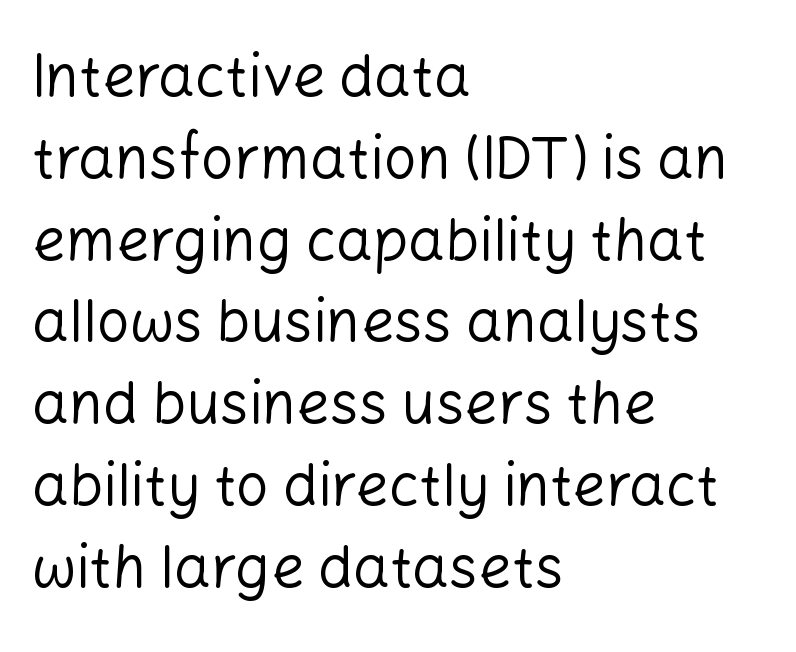
Only glyphs here, with clear space below each row. A typesetter would mark this as roman, not italic. The characters display no serif detailing; their extremities are plain. Counters stay open thanks to moderate or lighter strokes.
